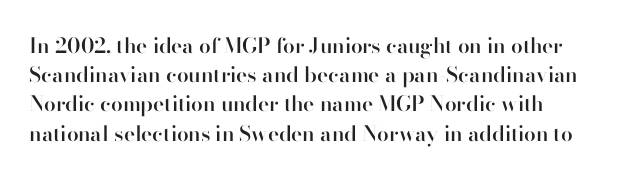
Designer's note — italics off, roman on. Descenders hang freely into open space. There is no visible air inserted between adjacent glyphs. In terms of leading, this rendering sits right in the middle. Does the weight exceed regular? Yes, but only to semibold.
